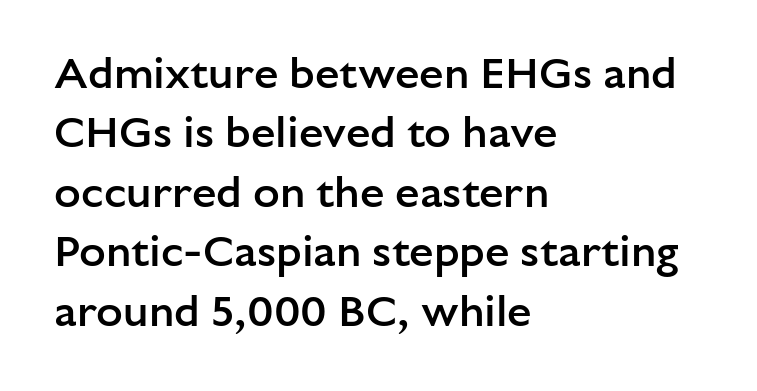
The lettering stays uniformly vertical, giving the passage a roman look. How are the letters spaced? Ordinarily, with no added tracking. A fair bit of extra ink — the face is semibold, not bold. A student would call this left alignment; a typographer would say flush left, rag right.
